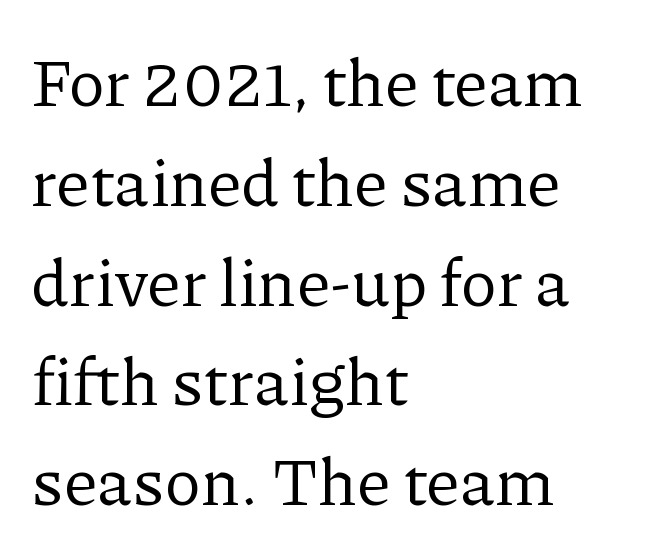
Q: Is the text bold? A: No.
Q: Is the text italic (slanted)? A: No, it is upright.
Q: Is the typeface a serif or a sans-serif typeface? A: Serif.
Q: Is the text underlined? A: No.
Q: How is the paragraph aligned? A: Left-aligned.
Q: Is the spacing between letters normal or unusually wide? A: Normal.
Q: Is the spacing between lines tight, normal or loose? A: Normal.
Q: Width (condensed, normal, or wide)? A: Normal.
Q: Stroke contrast? A: Low.
Q: x-height? A: Medium.
Q: Monospaced? A: No.
